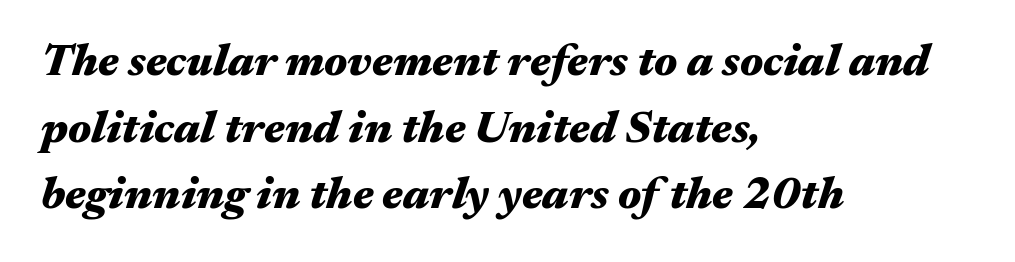
Strong, thick strokes mark this as bold type. Is this a fixed-width face? No — the glyphs have proportional, varying widths. Is there much room between lines? A standard amount, neither cramped nor airy. Glance below the letters and you will spot only blank space.
